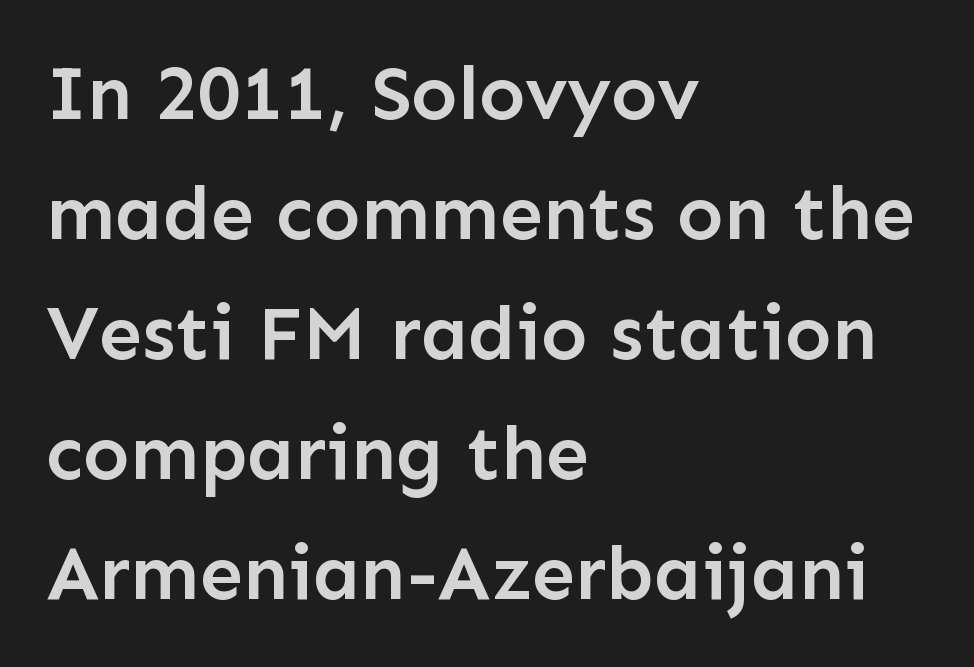
The face used here is a sans, in the tradition of grotesques and geometrics. As a designer I'd log this as weight 600, semibold. Caption: multi-line text, flush left, ragged right. Posture: upright roman. Regular leading.
